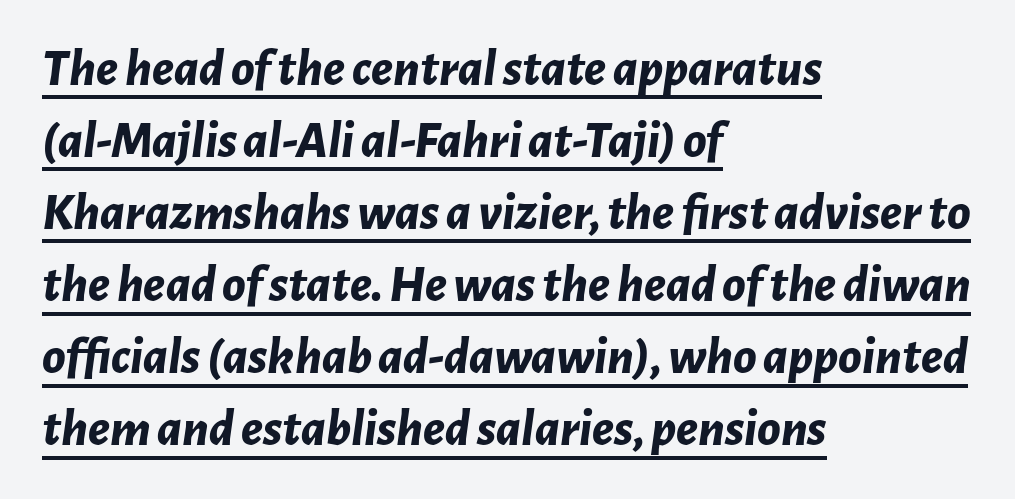
Q: Is the text bold? A: Yes.
Q: Is the text italic (slanted)? A: Yes, it leans right by about 7 degrees.
Q: Is the text underlined? A: Yes.
Q: How is the paragraph aligned? A: Left-aligned.
Q: Is the spacing between letters normal or unusually wide? A: Normal.
Q: Is the spacing between lines tight, normal or loose? A: Normal.
Q: Width (condensed, normal, or wide)? A: Normal.
Q: Stroke contrast? A: Low.
Q: x-height? A: Medium.
Q: Monospaced? A: No.
